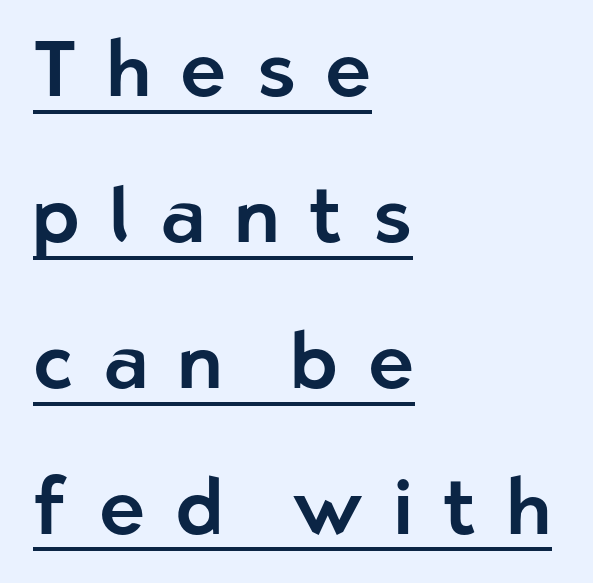
The image shows 78 px sans-serif type, upright; set left-aligned, line spacing 1.87x, unusually wide letter spacing (+0.38 em), underlined; low stroke contrast and a medium x-height.
